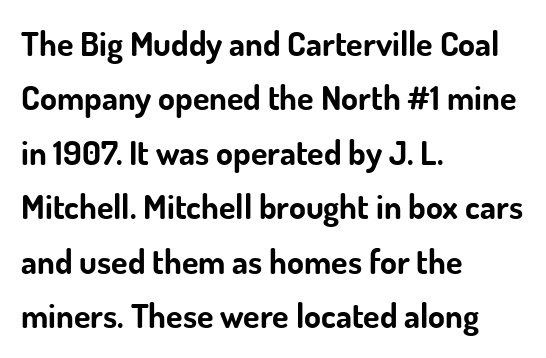
{"serif": "no", "italic": "no", "bold": "yes", "weight": "bold", "width": "normal", "stroke_contrast": "low", "x_height": "small", "monospaced": "no", "underline": "no", "align": "left", "line_spacing": "normal", "line_spacing_ratio": 1.6, "letter_spacing": "normal", "letter_spacing_em": 0.0, "glyph_px": 34}
